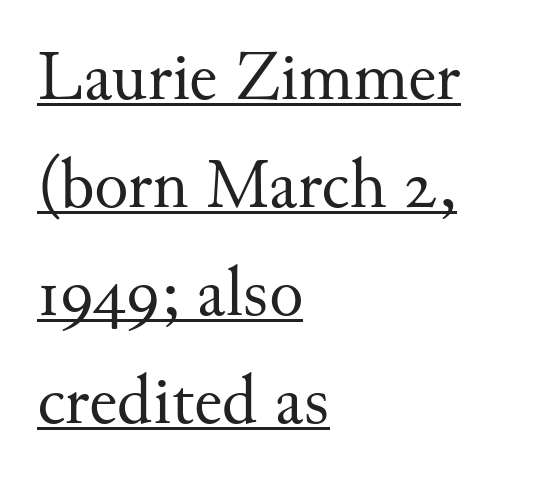
Is the type heavy? It reads as light-to-regular instead. If you drew a ruler down the left edge, every line would touch it. Character widths vary here, with narrow letters taking less room than wide ones. Beneath each row of characters lies a ruled line.
